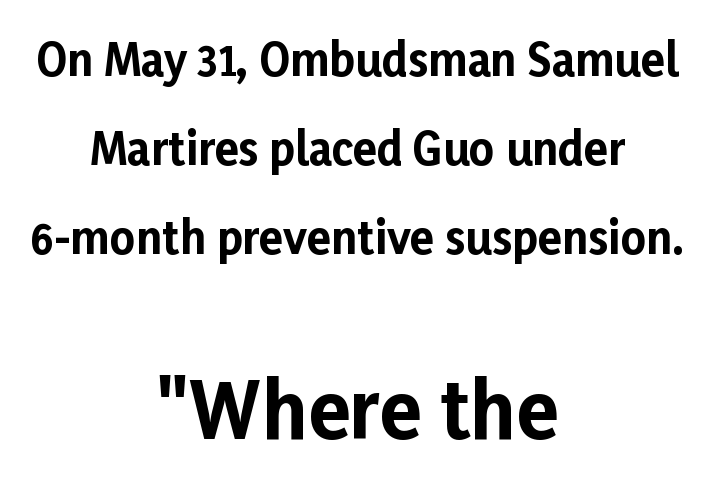
The image shows 77 px bold sans-serif type, upright; set centered, loose line spacing (2.02x), normal letter spacing, not underlined; the second (bottom) block is 1.75x larger; low stroke contrast and a medium x-height.
